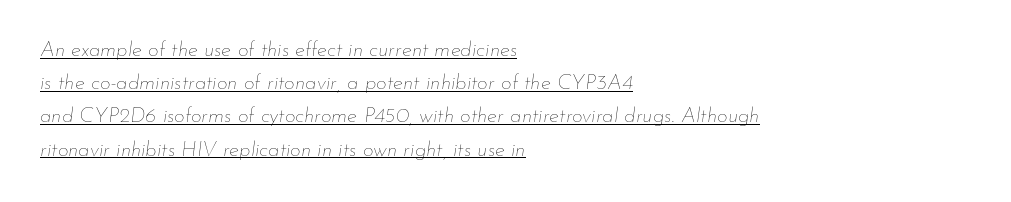
Q: Is the text bold? A: No.
Q: Is the text italic (slanted)? A: Yes, it leans right by about 7 degrees.
Q: Is the text underlined? A: Yes.
Q: How is the paragraph aligned? A: Left-aligned.
Q: Is the spacing between letters normal or unusually wide? A: Normal.
Q: Is the spacing between lines tight, normal or loose? A: Normal.
